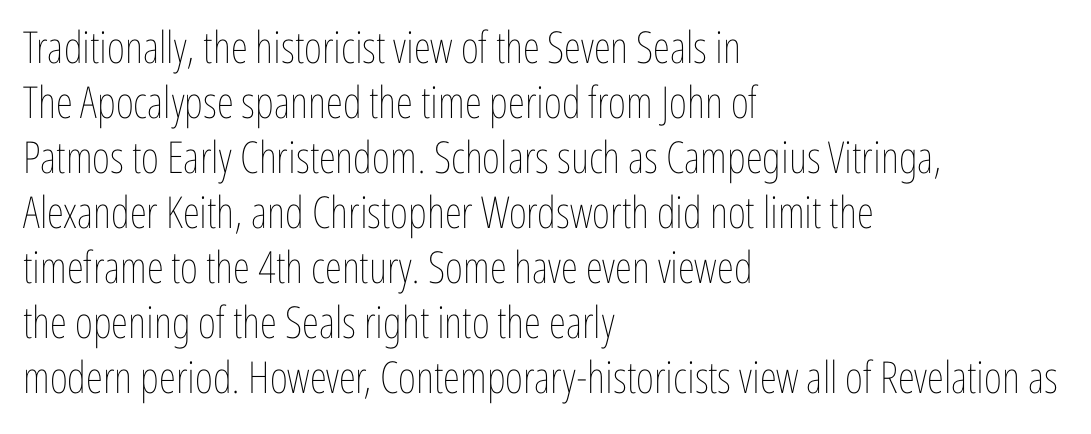
The image shows 44 px thin, condensed type, upright; set left-aligned, normal line spacing (1.25x), normal letter spacing, not underlined; low stroke contrast and a medium x-height.
